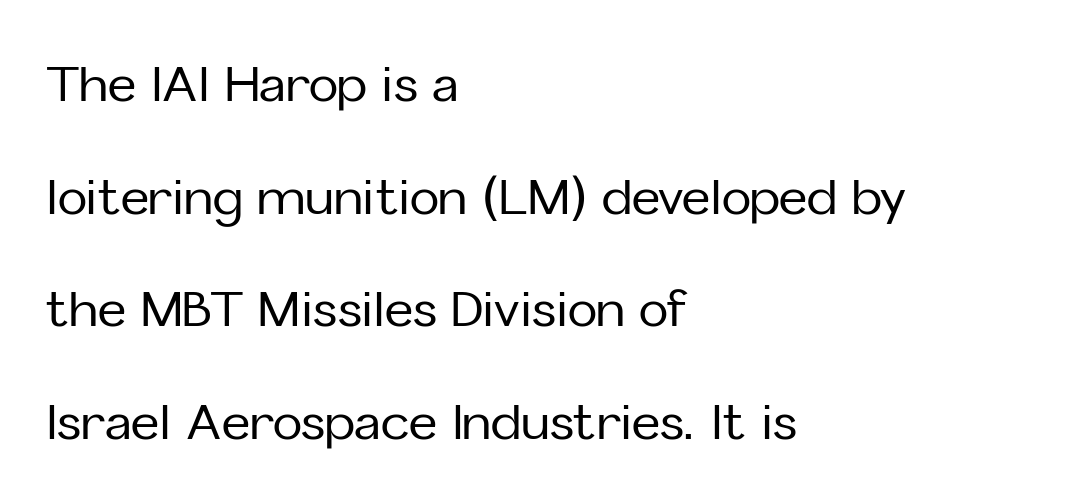
The image shows 49 px sans-serif type, upright; set left-aligned, loose line spacing (2.3x), normal letter spacing, not underlined; low stroke contrast and a medium x-height.
